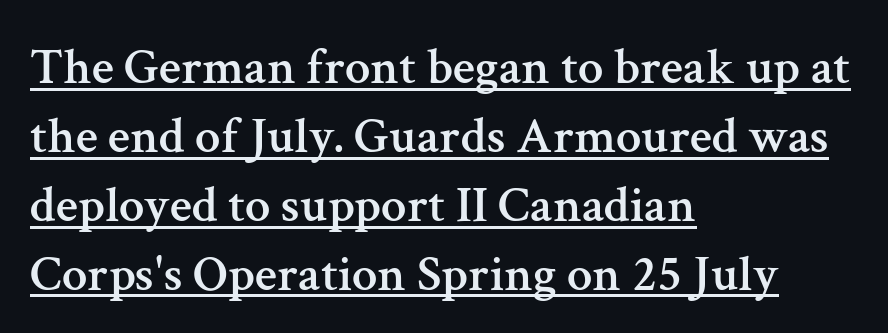
Q: Is the text italic (slanted)? A: No, it is upright.
Q: Is the typeface a serif or a sans-serif typeface? A: Serif.
Q: Is the text underlined? A: Yes.
Q: How is the paragraph aligned? A: Left-aligned.
Q: Is the spacing between letters normal or unusually wide? A: Normal.
Q: Is the spacing between lines tight, normal or loose? A: Normal.
Q: Width (condensed, normal, or wide)? A: Normal.
Q: Stroke contrast? A: Medium.
Q: x-height? A: Medium.
Q: Monospaced? A: No.
